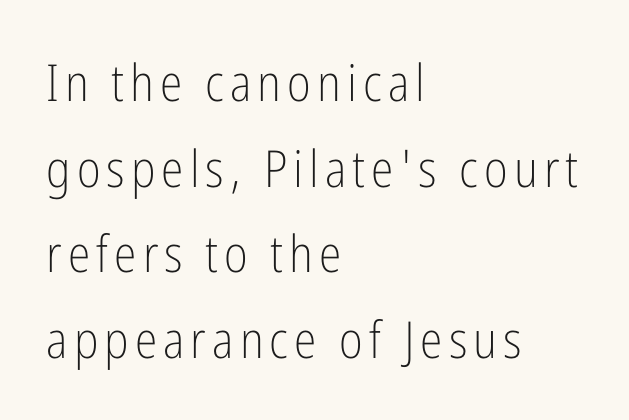
Q: Is the text bold? A: No.
Q: Is the text italic (slanted)? A: No, it is upright.
Q: Is the typeface a serif or a sans-serif typeface? A: Sans-serif.
Q: Is the text underlined? A: No.
Q: How is the paragraph aligned? A: Left-aligned.
Q: Is the spacing between lines tight, normal or loose? A: Normal.
Q: Width (condensed, normal, or wide)? A: Condensed.
Q: Stroke contrast? A: Low.
Q: x-height? A: Medium.
Q: Monospaced? A: No.
